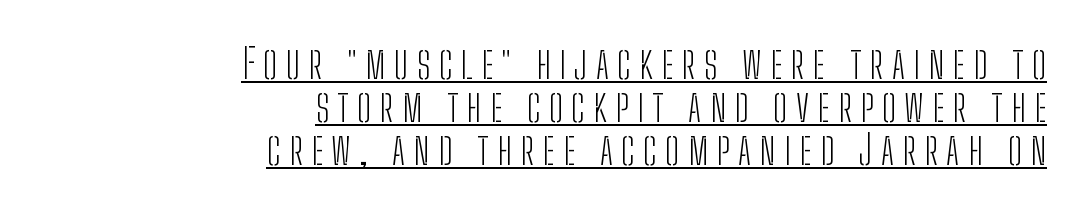
The image shows 42 px light, condensed sans-serif type, upright; set right-aligned, tight line spacing (1.02x), unusually wide letter spacing (+0.2 em), underlined; low stroke contrast and a medium x-height.
